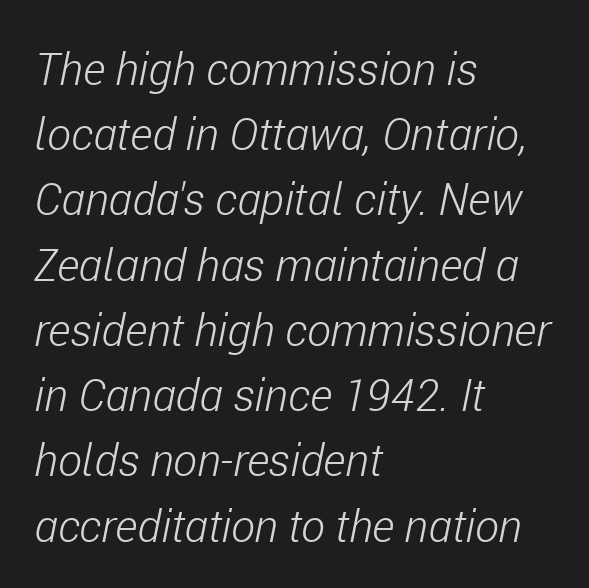
Notice how the passage keeps a crisp vertical edge on the left only. Rows of type keep a routine distance in the vertical direction. Here the designer chose a conventional face with non-uniform glyph widths. The letterforms sit shoulder to shoulder at normal distance. When letters slant like this, we call the style italic. A bare baseline throughout the passage.
